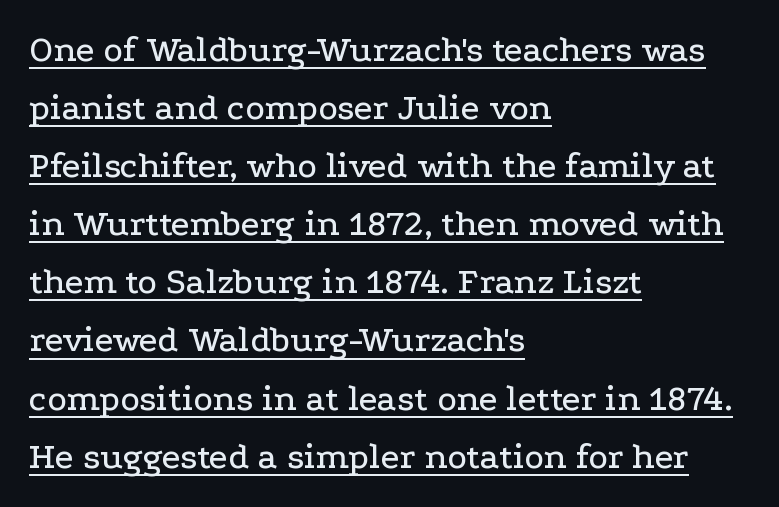
{"serif": "yes", "italic": "no", "width": "wide", "stroke_contrast": "low", "x_height": "medium", "monospaced": "no", "underline": "yes", "align": "left", "line_spacing": "normal", "line_spacing_ratio": 1.57, "letter_spacing": "normal", "letter_spacing_em": 0.0, "glyph_px": 37}
